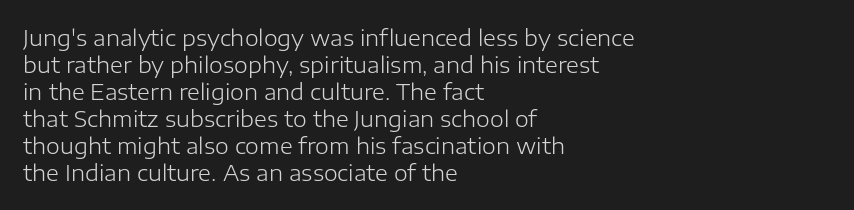
{"italic": "no", "bold": "no", "underline": "no", "align": "left", "line_spacing_ratio": 1.23, "letter_spacing": "normal", "letter_spacing_em": 0.0, "glyph_px": 22}
